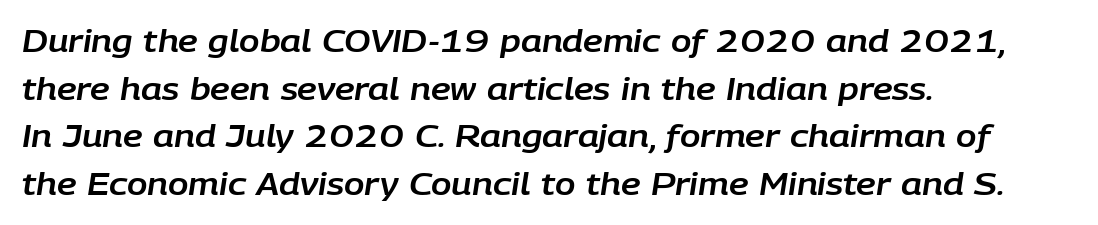
{"italic": "yes", "lean": "right", "slant_degrees": 9, "width": "normal", "stroke_contrast": "low", "x_height": "large", "monospaced": "no", "underline": "no", "align": "left", "line_spacing": "normal", "line_spacing_ratio": 1.59, "letter_spacing": "normal", "letter_spacing_em": 0.0, "glyph_px": 30}
